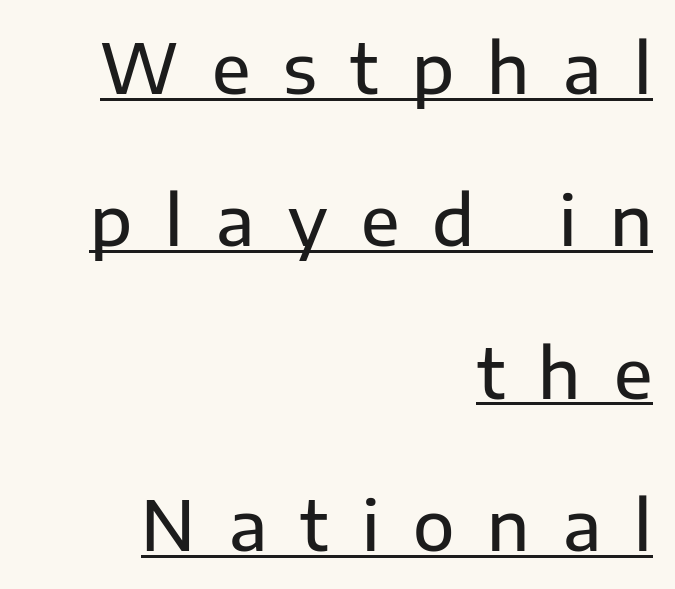
Q: Is the text italic (slanted)? A: No, it is upright.
Q: Is the typeface a serif or a sans-serif typeface? A: Sans-serif.
Q: Is the text underlined? A: Yes.
Q: How is the paragraph aligned? A: Right-aligned.
Q: Is the spacing between letters normal or unusually wide? A: Unusually wide.
Q: Is the spacing between lines tight, normal or loose? A: Loose.
Q: Width (condensed, normal, or wide)? A: Normal.
Q: Stroke contrast? A: Low.
Q: x-height? A: Medium.
Q: Monospaced? A: No.
